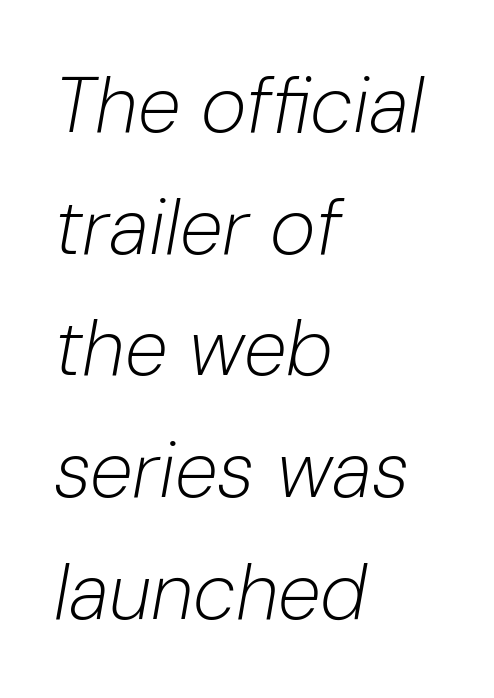
Q: Is the text bold? A: No.
Q: Is the text italic (slanted)? A: Yes, it leans right by about 10 degrees.
Q: Is the text underlined? A: No.
Q: How is the paragraph aligned? A: Left-aligned.
Q: Is the spacing between letters normal or unusually wide? A: Normal.
Q: Is the spacing between lines tight, normal or loose? A: Normal.
Q: Width (condensed, normal, or wide)? A: Normal.
Q: Stroke contrast? A: Low.
Q: x-height? A: Medium.
Q: Monospaced? A: No.
